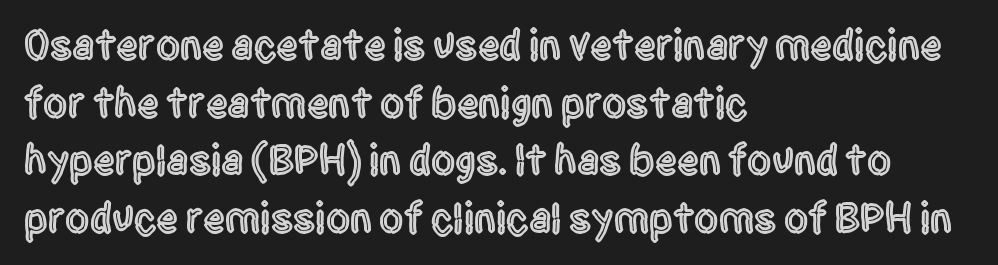
The image shows 43 px condensed sans-serif type, upright; set left-aligned, normal line spacing (1.34x), normal letter spacing, not underlined; a large x-height.
